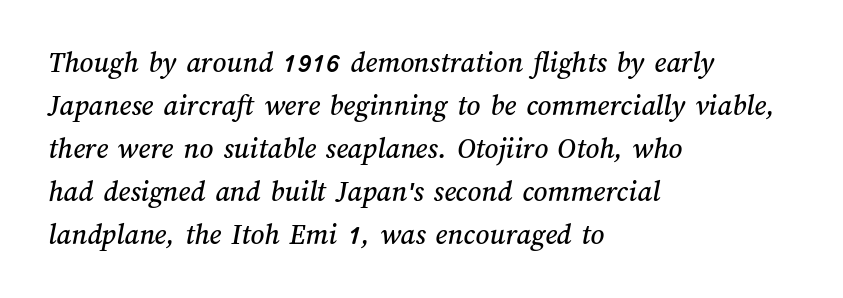
You could not count columns in this text — the font is proportionally spaced. The lines in this sample share a left origin and differ only in where they stop. How would I describe the line gaps? Plain and ordinary. Check under the words: just untouched page. The type is set solid horizontally, with unmodified tracking.
